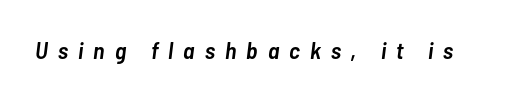
Typographic density is moderately raised because the face is semibold. Quick note: italic. These lines have a slow, spaced-out rhythm from letter to letter. Clear beneath every line of the passage.
